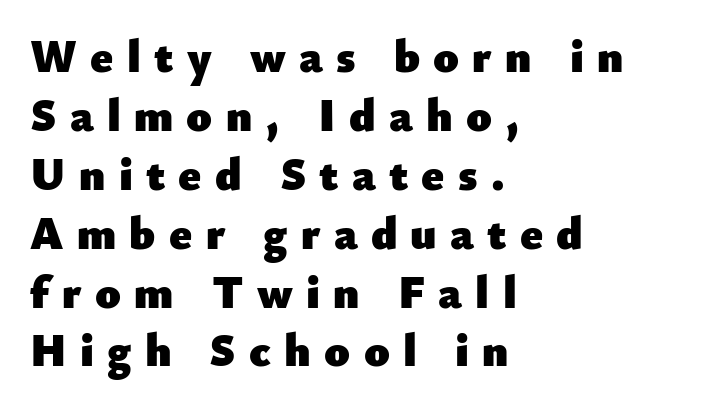
If you drew a ruler down the left edge, every line would touch it. Looks like regular typesetting: each glyph gets only the width it needs. The text was rendered using a sans face with plain stroke endings. Does the lettering tilt? It doesn't — this is upright. Clear beneath every line of the passage.
